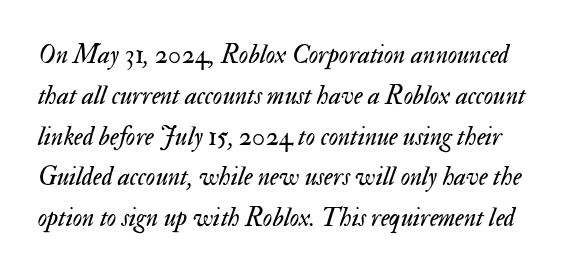
Q: Is the text bold? A: No.
Q: Is the text italic (slanted)? A: Yes, it leans right by about 17 degrees.
Q: Is the text underlined? A: No.
Q: Is the spacing between letters normal or unusually wide? A: Normal.
Q: Is the spacing between lines tight, normal or loose? A: Normal.
